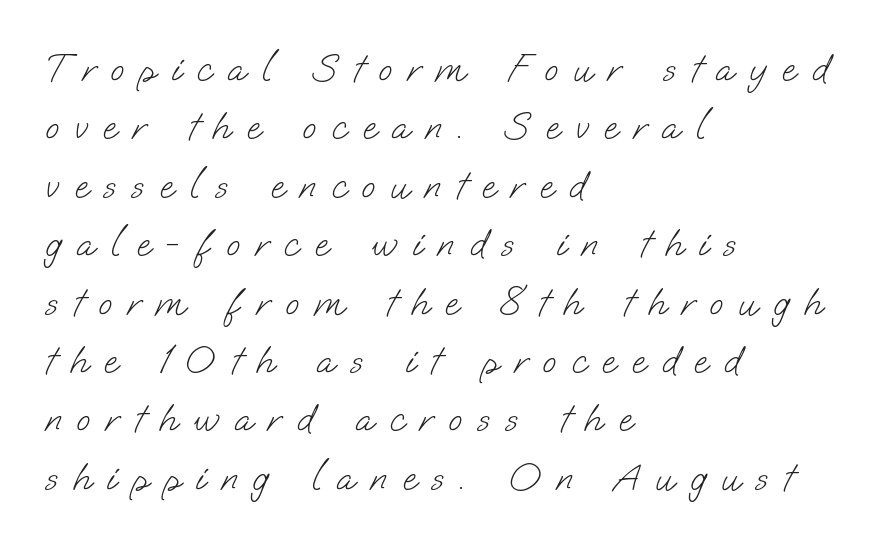
You can tell from the bare stems that sans-serif type was used. Do the characters align in a grid? No, the font is proportional. The zone under the glyphs is completely vacant. The compositor pushed each line to the left boundary.
